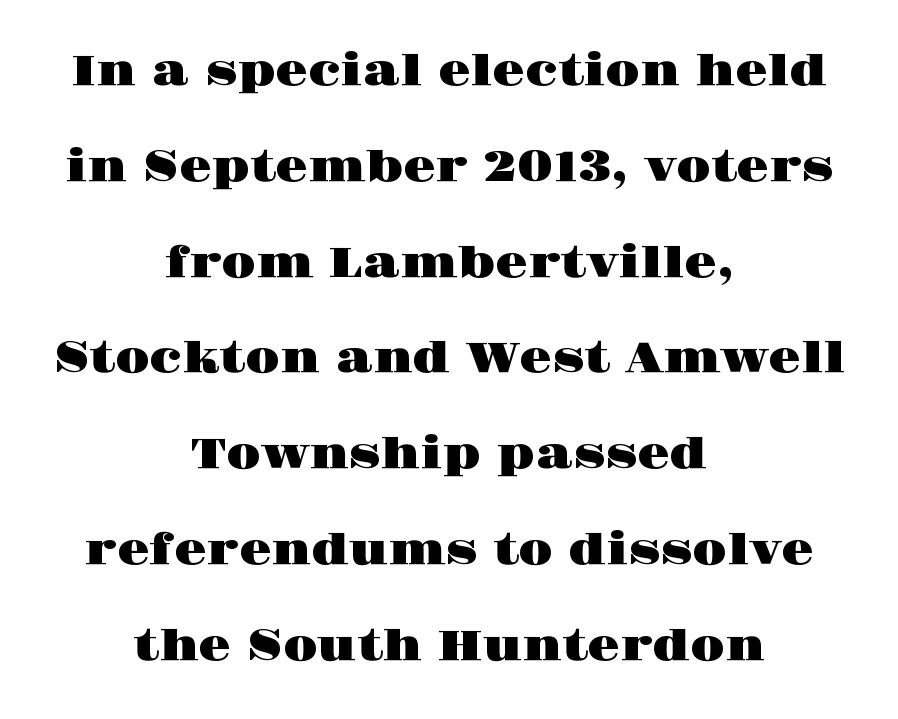
These lines are rendered in a variable-pitch font. Do the letters lean? They stand straight. The vertical gap from one line to the next is large. Layout note: lines centered. The tracking reads as untouched default to a designer's eye.
